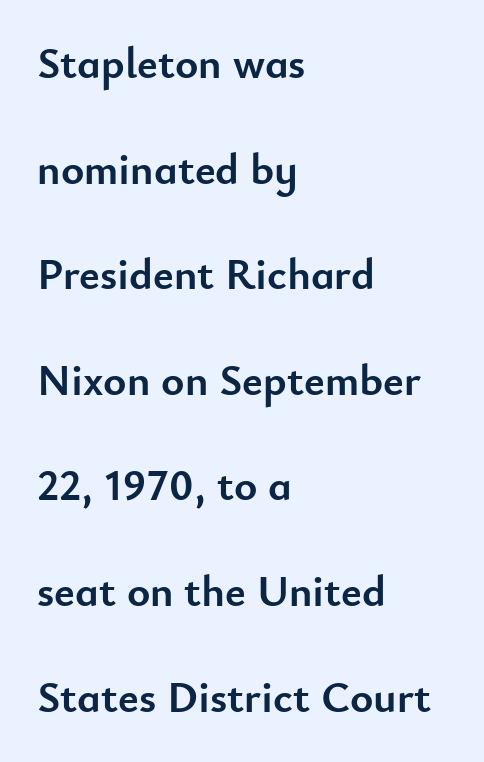
The image shows 44 px semibold sans-serif type, upright; set left-aligned, loose line spacing (2.4x), normal letter spacing, not underlined; low stroke contrast and a small x-height.
